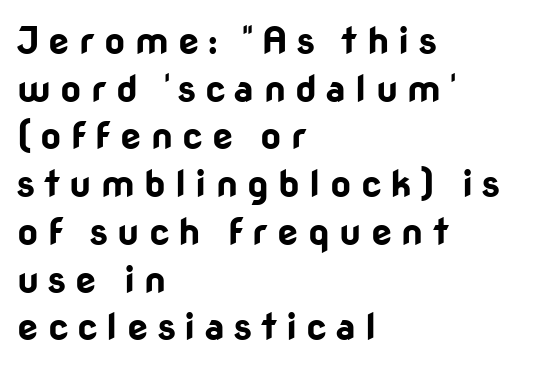
{"serif": "no", "italic": "no", "bold": "yes", "weight": "bold", "width": "normal", "stroke_contrast": "low", "x_height": "medium", "monospaced": "no", "underline": "no", "align": "left", "line_spacing": "normal", "line_spacing_ratio": 1.29, "letter_spacing": "wide", "letter_spacing_em": 0.25, "glyph_px": 37}
